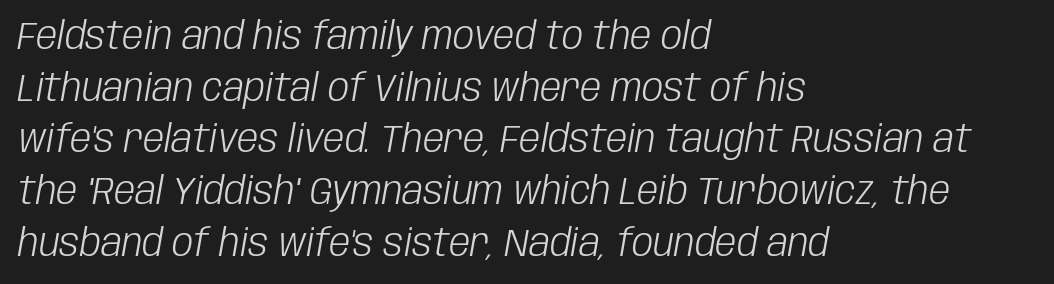
{"italic": "yes", "lean": "right", "slant_degrees": 10, "bold": "no", "weight": "light", "width": "condensed", "stroke_contrast": "low", "x_height": "large", "monospaced": "no", "underline": "no", "align": "left", "line_spacing": "normal", "line_spacing_ratio": 1.36, "letter_spacing": "normal", "letter_spacing_em": 0.0, "glyph_px": 38}
